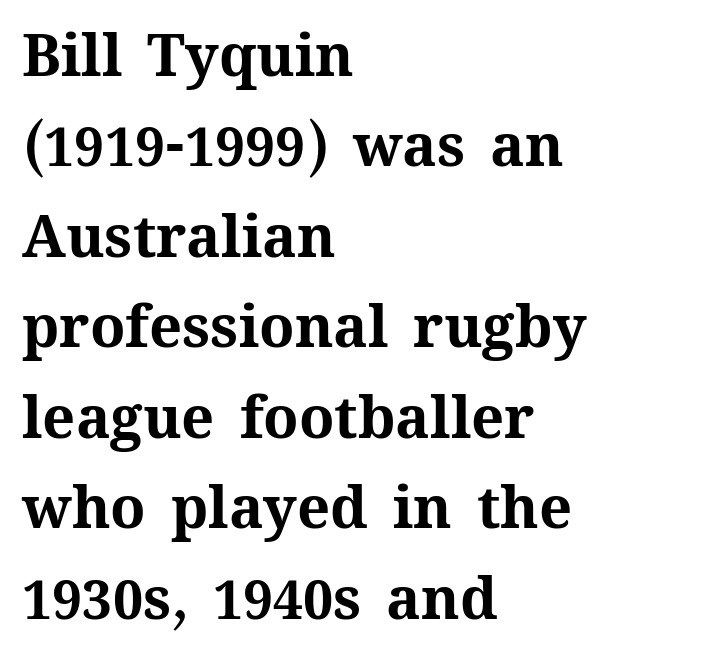
{"italic": "no", "bold": "yes", "weight": "bold", "width": "normal", "stroke_contrast": "medium", "x_height": "medium", "monospaced": "no", "underline": "no", "align": "left", "line_spacing": "normal", "line_spacing_ratio": 1.56, "letter_spacing": "normal", "letter_spacing_em": 0.0, "glyph_px": 58}
